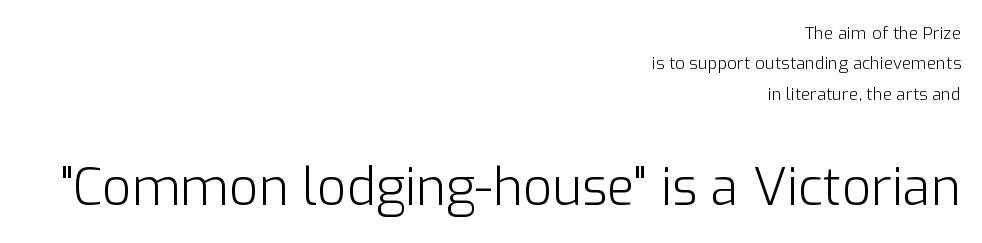
Q: Is the text bold? A: No.
Q: Is the text italic (slanted)? A: No, it is upright.
Q: Is the typeface a serif or a sans-serif typeface? A: Sans-serif.
Q: Is the text underlined? A: No.
Q: How is the paragraph aligned? A: Right-aligned.
Q: Is the spacing between letters normal or unusually wide? A: Normal.
Q: Which block of text is set in a larger size, the first (top) or the second (bottom)? A: The second (bottom) one.
Q: Width (condensed, normal, or wide)? A: Normal.
Q: Stroke contrast? A: Low.
Q: x-height? A: Medium.
Q: Monospaced? A: No.
